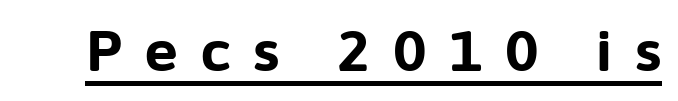
Q: Is the text bold? A: Yes.
Q: Is the text italic (slanted)? A: No, it is upright.
Q: Is the typeface a serif or a sans-serif typeface? A: Sans-serif.
Q: Is the text underlined? A: Yes.
Q: Is the spacing between letters normal or unusually wide? A: Unusually wide.
Q: Width (condensed, normal, or wide)? A: Normal.
Q: Stroke contrast? A: Low.
Q: x-height? A: Medium.
Q: Monospaced? A: No.
